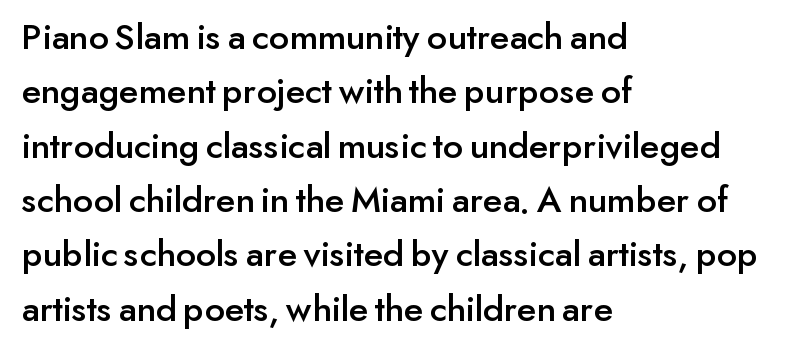
Examine the stroke ends and you'll find no serifs. This sample has the flowing, uneven cadence of proportional lettering. The tracking reads as untouched default to a designer's eye. These lines sit exactly where default settings would place them. Characters remain perfectly vertical along every line.
